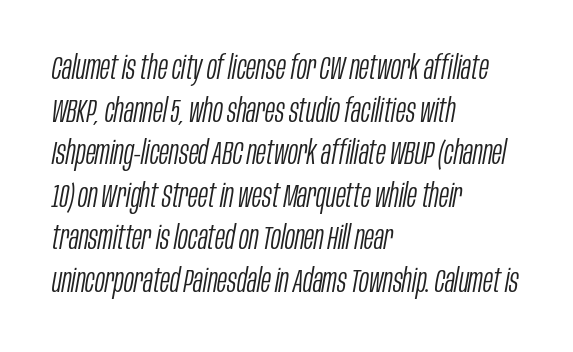
Q: Is the text bold? A: No.
Q: Is the text italic (slanted)? A: Yes, it leans right by about 10 degrees.
Q: Is the text underlined? A: No.
Q: How is the paragraph aligned? A: Left-aligned.
Q: Is the spacing between letters normal or unusually wide? A: Normal.
Q: Is the spacing between lines tight, normal or loose? A: Normal.
Q: Width (condensed, normal, or wide)? A: Condensed.
Q: Stroke contrast? A: Low.
Q: x-height? A: Large.
Q: Monospaced? A: No.
